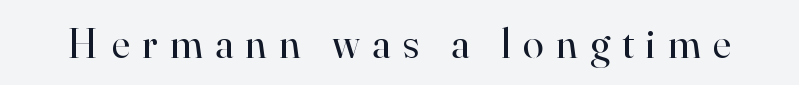
Bold? No — there's no thickening of the strokes. There is plenty of visible air inserted between adjacent glyphs. Look at the bottom of the vertical strokes: they flare into serifs here. Do the characters align in a grid? No, the font is proportional.
